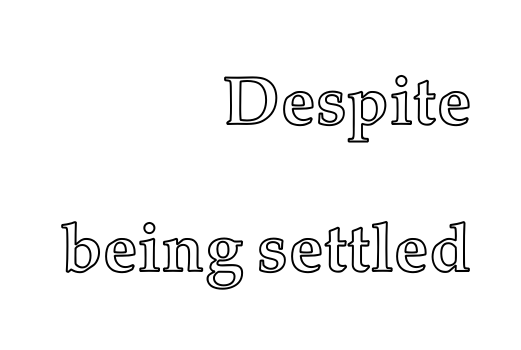
Q: Is the text italic (slanted)? A: No, it is upright.
Q: Is the text underlined? A: No.
Q: How is the paragraph aligned? A: Right-aligned.
Q: Is the spacing between letters normal or unusually wide? A: Normal.
Q: Is the spacing between lines tight, normal or loose? A: Loose.
Q: Width (condensed, normal, or wide)? A: Normal.
Q: x-height? A: Medium.
Q: Monospaced? A: No.
